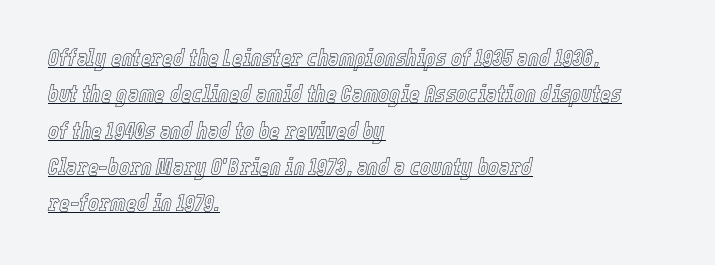
The image shows 23 px text type, italic (leaning right); set left-aligned, normal line spacing (1.58x), normal letter spacing, underlined.
